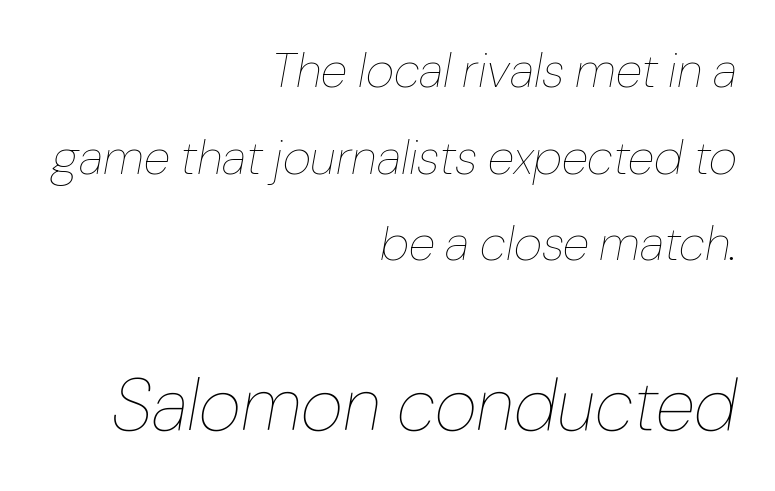
The image shows 73 px thin type, italic (leaning right); set right-aligned, line spacing 1.77x, normal letter spacing, not underlined; the second (bottom) block is 1.49x larger; low stroke contrast and a medium x-height.
